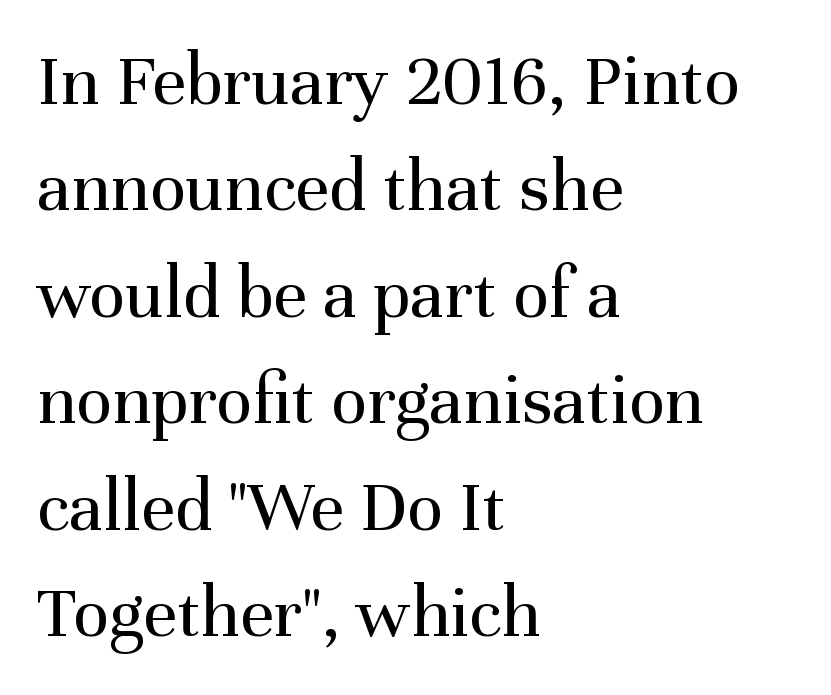
Q: Is the text bold? A: No.
Q: Is the text italic (slanted)? A: No, it is upright.
Q: Is the typeface a serif or a sans-serif typeface? A: Serif.
Q: Is the text underlined? A: No.
Q: How is the paragraph aligned? A: Left-aligned.
Q: Is the spacing between letters normal or unusually wide? A: Normal.
Q: Is the spacing between lines tight, normal or loose? A: Normal.
Q: Width (condensed, normal, or wide)? A: Normal.
Q: Stroke contrast? A: Medium.
Q: x-height? A: Medium.
Q: Monospaced? A: No.
